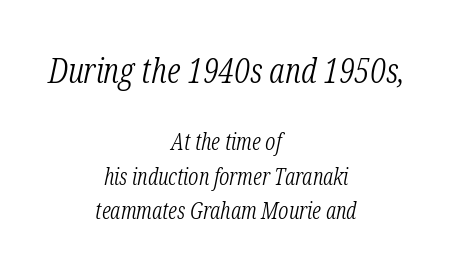
{"serif": "yes", "italic": "yes", "lean": "right", "slant_degrees": 12, "bold": "no", "weight": "light", "width": "condensed", "stroke_contrast": "low", "x_height": "medium", "monospaced": "no", "underline": "no", "align": "center", "line_spacing": "normal", "line_spacing_ratio": 1.5, "letter_spacing": "normal", "letter_spacing_em": 0.0, "larger_block": "first", "size_ratio": 1.52, "glyph_px": 35}
